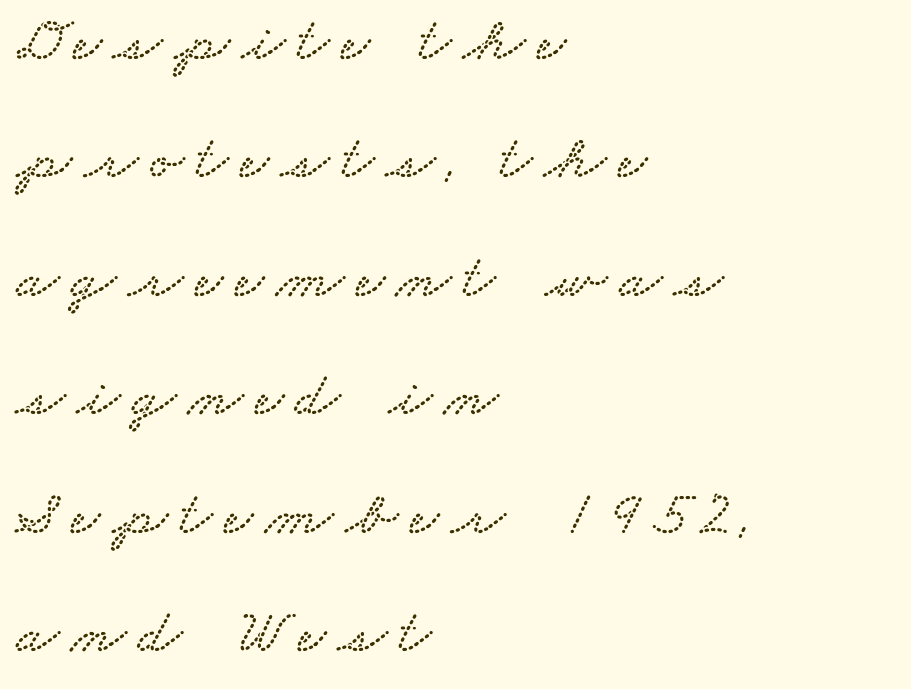
You could not count columns in this text — the font is proportionally spaced. The setting favours the left margin, as ordinary paragraphs usually do. The baseline area is clear. Does the type have serifs? Yes, each stem ends in a small foot.
